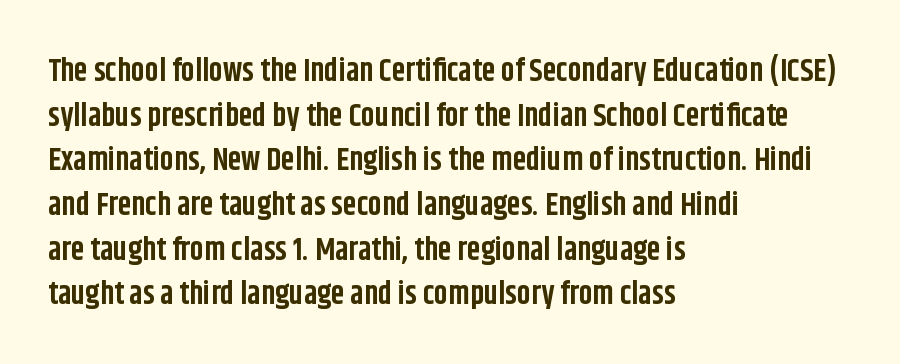
The image shows 31 px bold, condensed sans-serif type, upright; set left-aligned, normal line spacing (1.44x), normal letter spacing, not underlined; low stroke contrast and a large x-height.
